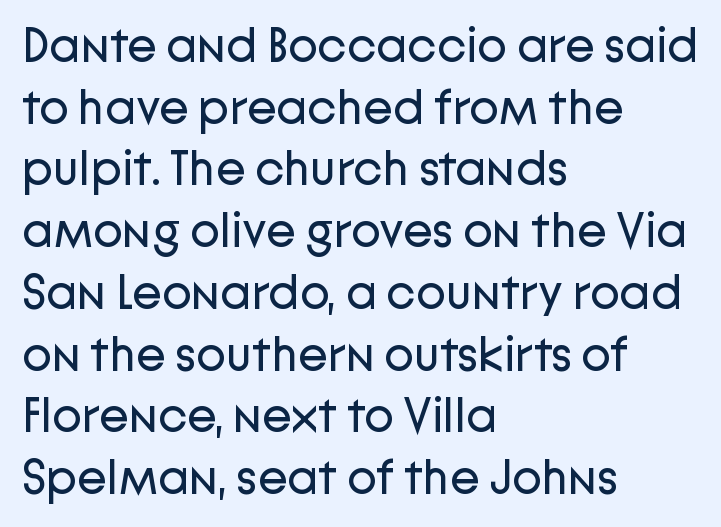
Q: Is the text bold? A: No.
Q: Is the text italic (slanted)? A: No, it is upright.
Q: Is the typeface a serif or a sans-serif typeface? A: Sans-serif.
Q: Is the text underlined? A: No.
Q: How is the paragraph aligned? A: Left-aligned.
Q: Is the spacing between letters normal or unusually wide? A: Normal.
Q: Is the spacing between lines tight, normal or loose? A: Normal.
Q: Width (condensed, normal, or wide)? A: Normal.
Q: Stroke contrast? A: Low.
Q: x-height? A: Medium.
Q: Monospaced? A: No.
